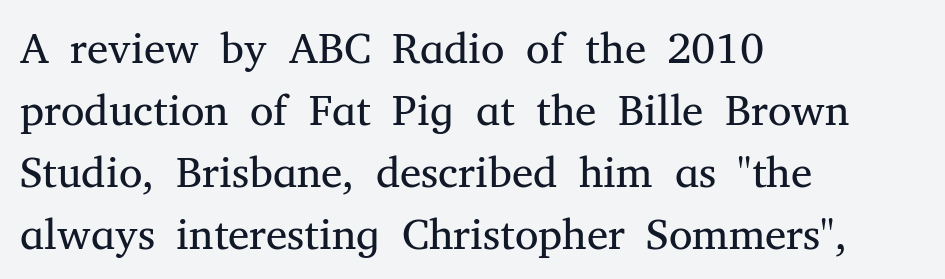
The area under the type is left untouched. In terms of posture, this sample is upright. Short and long lines alike share a common starting point at left. Whoever set this chose a conventional vertical rhythm. Is the stroke heavy? The answer is a plain regular-or-lighter.
